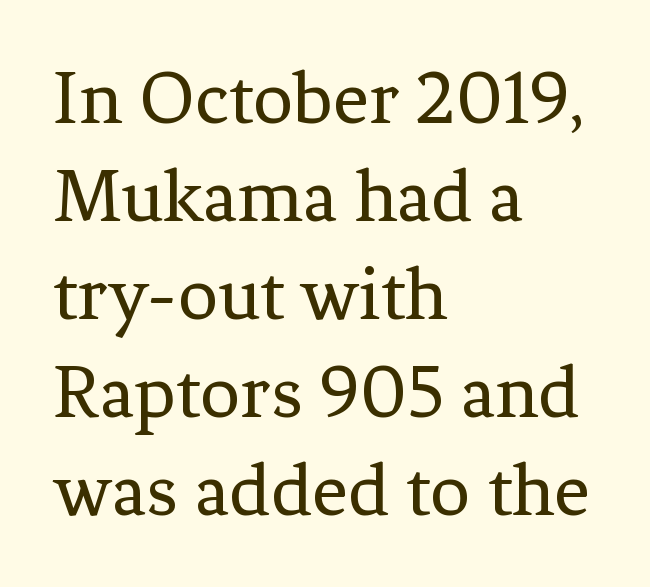
Q: Is the text bold? A: No.
Q: Is the text italic (slanted)? A: No, it is upright.
Q: Is the typeface a serif or a sans-serif typeface? A: Serif.
Q: Is the text underlined? A: No.
Q: How is the paragraph aligned? A: Left-aligned.
Q: Is the spacing between letters normal or unusually wide? A: Normal.
Q: Width (condensed, normal, or wide)? A: Normal.
Q: Stroke contrast? A: Low.
Q: x-height? A: Medium.
Q: Monospaced? A: No.
